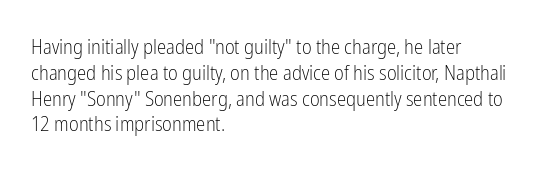
{"italic": "no", "bold": "no", "underline": "no", "align": "left", "line_spacing_ratio": 1.23, "letter_spacing": "normal", "letter_spacing_em": 0.0, "glyph_px": 21}
